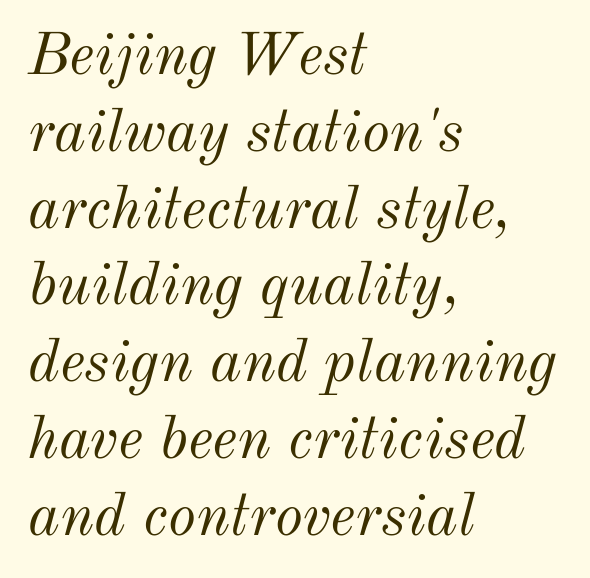
Note the varied advance widths — an 'i' is clearly narrower than an 'm'. Has an underline been added? It has not. Ink coverage per letter is moderate at most. Which margin do the lines hug? The left one — the right edge is uneven. This is oblique type, the kind used for emphasis or titles.
